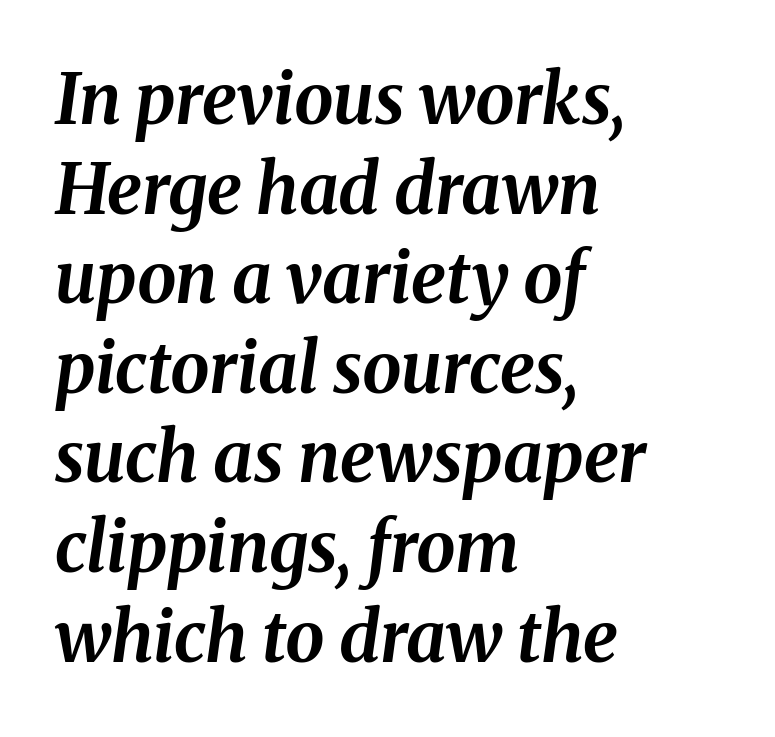
Does the weight exceed regular? Yes, all the way to bold. No extra tracking has been applied to these lines. Each letter keeps its own natural width here, so spacing adapts to shape. Designer's note — italics engaged. Descenders hang freely into open space. Is the block centered? No — it sits flush against the left margin.
